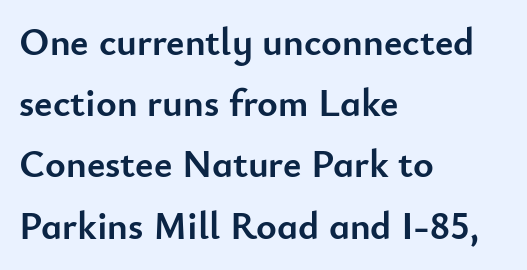
Q: Is the text bold? A: Yes.
Q: Is the text italic (slanted)? A: No, it is upright.
Q: Is the typeface a serif or a sans-serif typeface? A: Sans-serif.
Q: Is the text underlined? A: No.
Q: How is the paragraph aligned? A: Left-aligned.
Q: Is the spacing between letters normal or unusually wide? A: Normal.
Q: Is the spacing between lines tight, normal or loose? A: Normal.
Q: Width (condensed, normal, or wide)? A: Normal.
Q: Stroke contrast? A: Low.
Q: x-height? A: Small.
Q: Monospaced? A: No.
